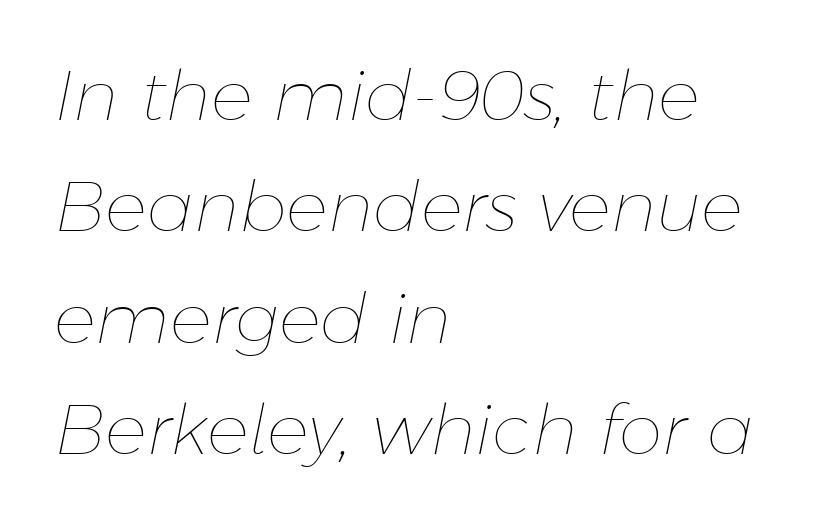
Q: Is the text bold? A: No.
Q: Is the text italic (slanted)? A: Yes, it leans right by about 11 degrees.
Q: Is the text underlined? A: No.
Q: How is the paragraph aligned? A: Left-aligned.
Q: Is the spacing between letters normal or unusually wide? A: Normal.
Q: Is the spacing between lines tight, normal or loose? A: Normal.
Q: Width (condensed, normal, or wide)? A: Normal.
Q: Stroke contrast? A: Low.
Q: x-height? A: Medium.
Q: Monospaced? A: No.
